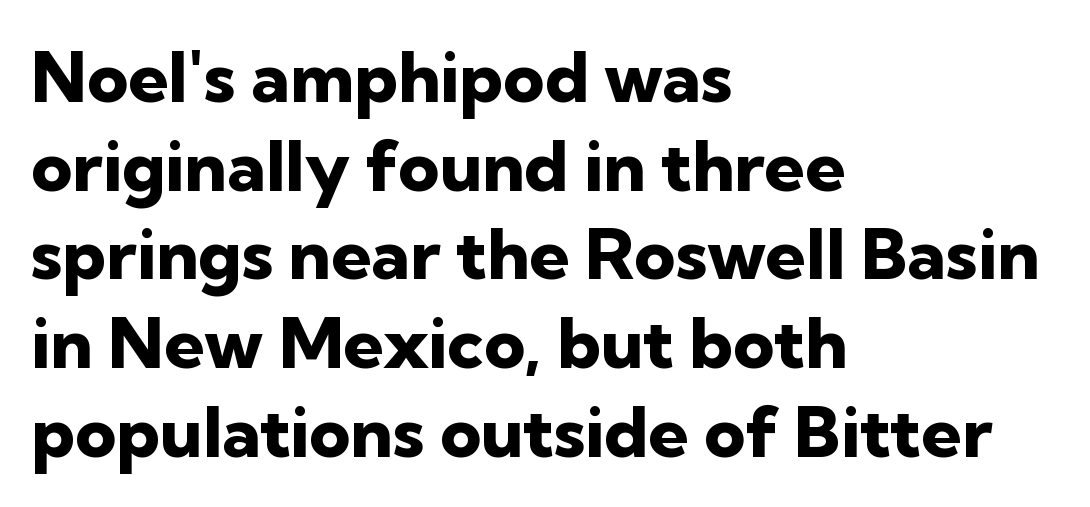
{"serif": "no", "italic": "no", "bold": "yes", "weight": "heavy", "width": "normal", "stroke_contrast": "low", "x_height": "medium", "monospaced": "no", "underline": "no", "align": "left", "line_spacing": "normal", "line_spacing_ratio": 1.25, "letter_spacing": "normal", "letter_spacing_em": 0.0, "glyph_px": 71}
